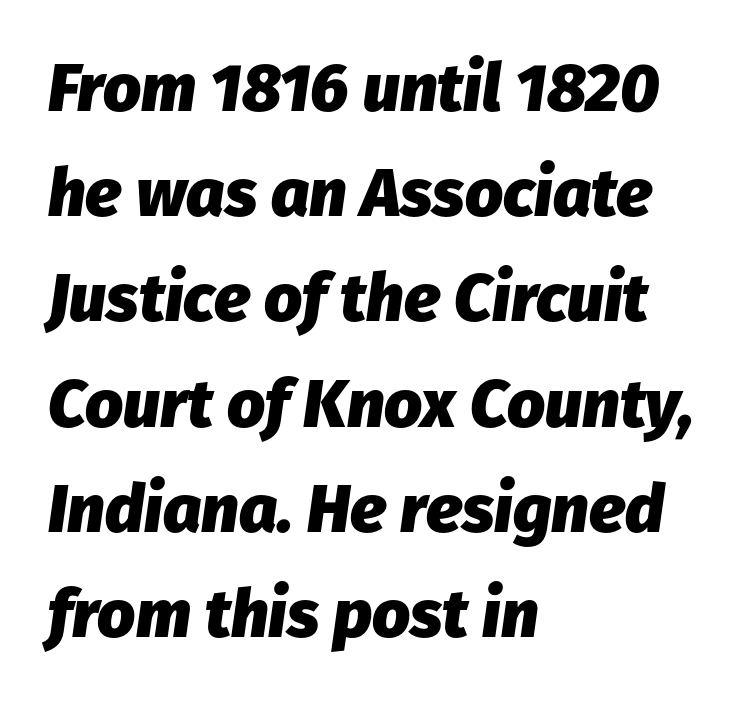
Here the designer chose a conventional face with non-uniform glyph widths. One glance says typical: line gaps are just what's usual. The passage shown is not underscored anywhere. Observe the lean: these are italic letterforms.
